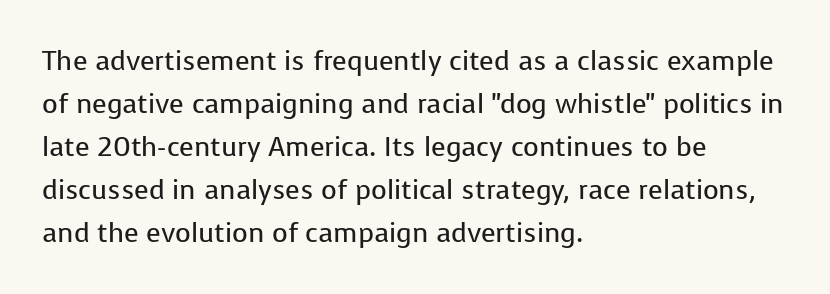
Line beginnings align vertically; line endings do not. Quick note: not italic, upright. No chunkiness to these letters — they're not bold. Default kerning and tracking; the words read as compact shapes.
